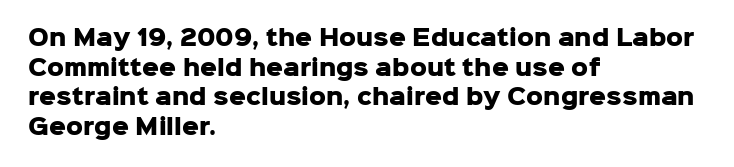
The vertical gap from one line to the next is medium. Beneath every word, the page is bare. Nothing unusual about the tracking: characters are spaced as the font intends. Its strokes are broad and dark, the hallmark of bold type. This sample uses an upright cut, with every glyph sitting square on the baseline. If you drew a ruler down the left edge, every line would touch it.
